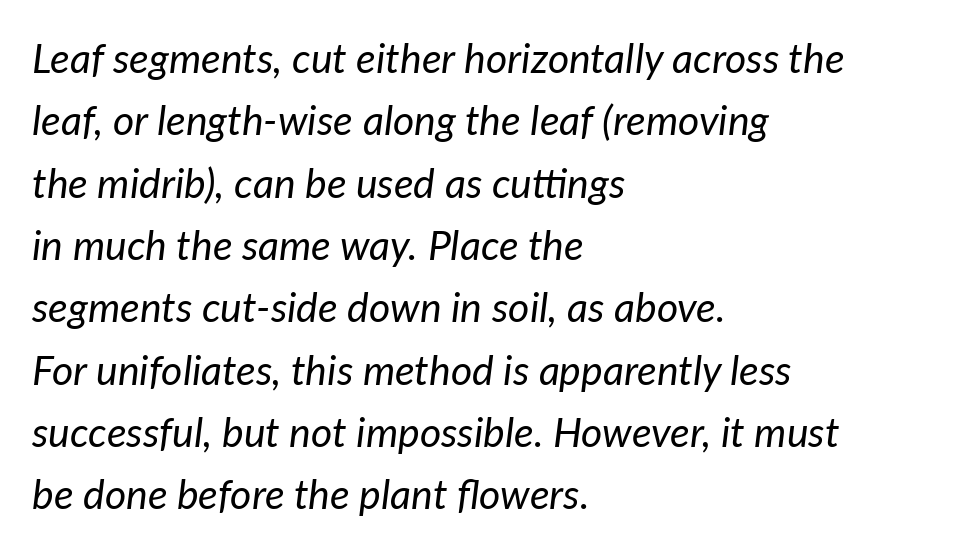
Layout note: lines flush left. The tracking reads as untouched default to a designer's eye. The letters advance in unequal steps, a hallmark of proportional type. Vertically, the passage feels balanced, rows spaced as you'd expect.
